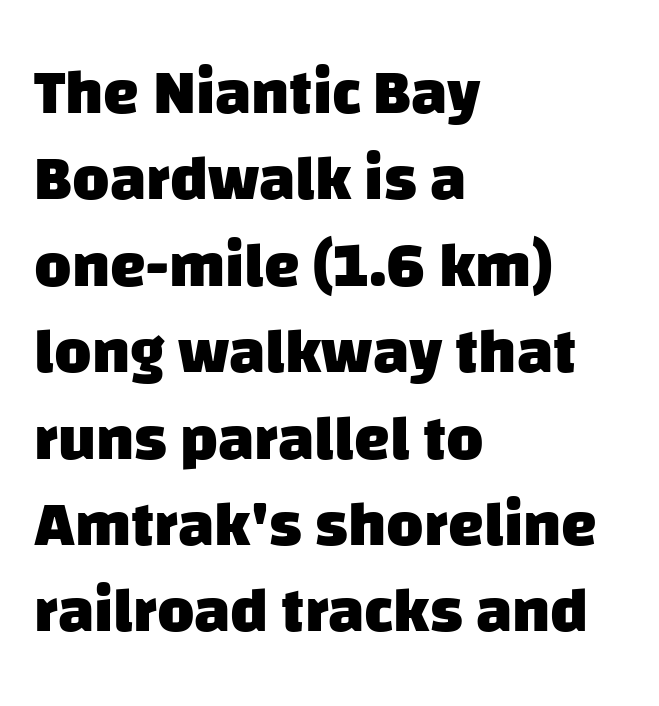
Q: Is the text bold? A: Yes.
Q: Is the typeface a serif or a sans-serif typeface? A: Sans-serif.
Q: Is the text underlined? A: No.
Q: How is the paragraph aligned? A: Left-aligned.
Q: Is the spacing between letters normal or unusually wide? A: Normal.
Q: Is the spacing between lines tight, normal or loose? A: Normal.
Q: Width (condensed, normal, or wide)? A: Normal.
Q: Stroke contrast? A: Low.
Q: x-height? A: Large.
Q: Monospaced? A: No.
